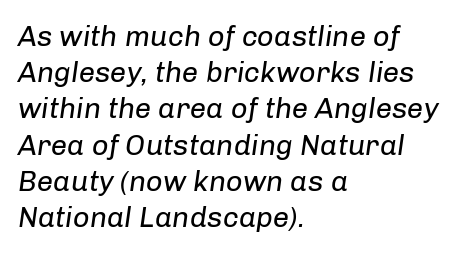
Q: Is the text bold? A: No.
Q: Is the text italic (slanted)? A: Yes, it leans right by about 8 degrees.
Q: Is the text underlined? A: No.
Q: How is the paragraph aligned? A: Left-aligned.
Q: Is the spacing between letters normal or unusually wide? A: Normal.
Q: Is the spacing between lines tight, normal or loose? A: Normal.
Q: Width (condensed, normal, or wide)? A: Normal.
Q: Stroke contrast? A: Low.
Q: x-height? A: Medium.
Q: Monospaced? A: No.
